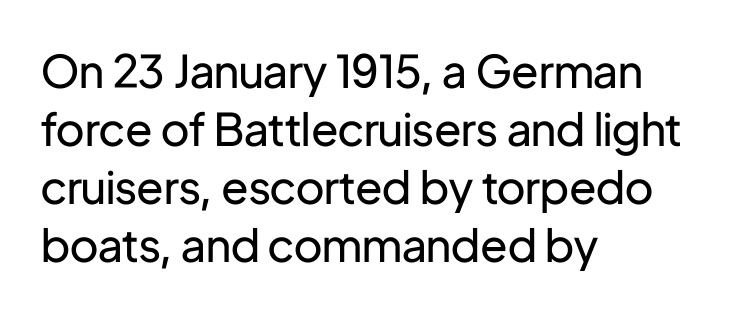
Q: Is the text bold? A: No.
Q: Is the text italic (slanted)? A: No, it is upright.
Q: Is the typeface a serif or a sans-serif typeface? A: Sans-serif.
Q: Is the text underlined? A: No.
Q: How is the paragraph aligned? A: Left-aligned.
Q: Is the spacing between letters normal or unusually wide? A: Normal.
Q: Is the spacing between lines tight, normal or loose? A: Normal.
Q: Width (condensed, normal, or wide)? A: Normal.
Q: Stroke contrast? A: Low.
Q: x-height? A: Medium.
Q: Monospaced? A: No.
